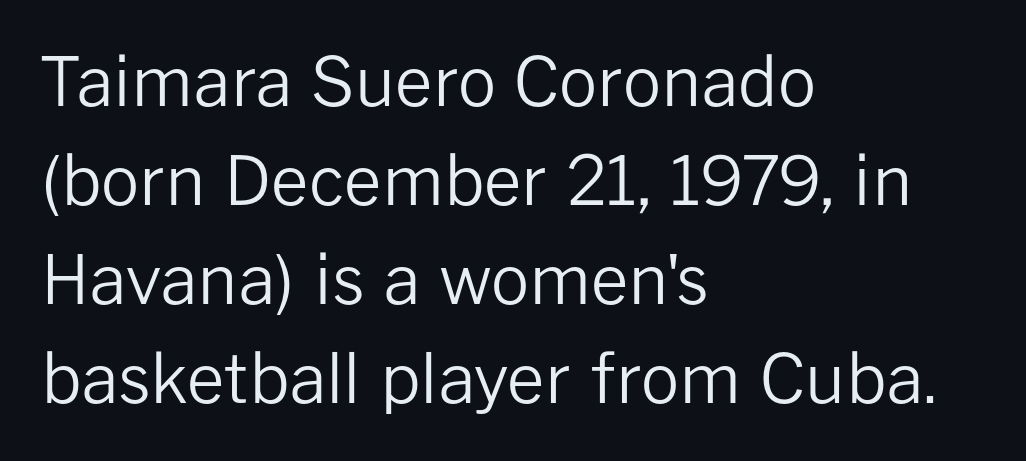
Are there feet on the stems? There aren't — it's a sans. No extra tracking has been applied to these lines. Any mark beneath the type? The region is blank. Notice how descenders clear the ascenders below comfortably — that's standard leading. The letters stand upright; this is a roman face. Short and long lines alike share a common starting point at left.
